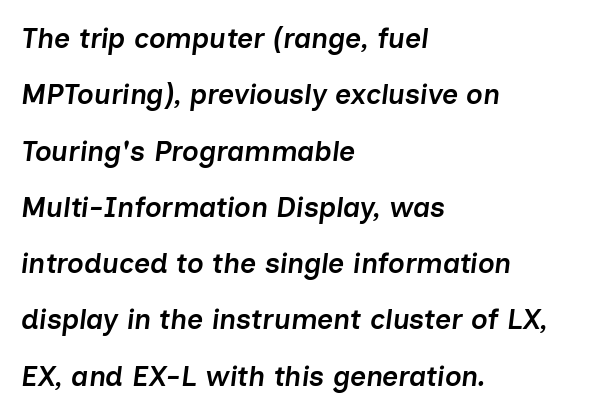
The image shows 28 px semibold type, italic (leaning right); set left-aligned, loose line spacing (2.01x), normal letter spacing, not underlined; low stroke contrast and a medium x-height.
